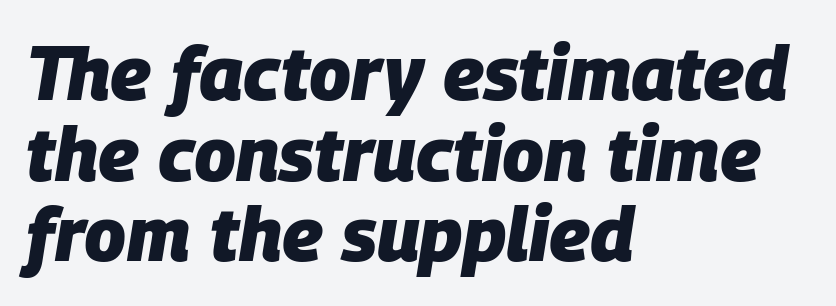
{"italic": "yes", "lean": "right", "slant_degrees": 9, "bold": "yes", "weight": "heavy", "width": "normal", "stroke_contrast": "low", "x_height": "large", "monospaced": "no", "underline": "no", "align": "left", "line_spacing": "tight", "line_spacing_ratio": 1.06, "letter_spacing": "normal", "letter_spacing_em": 0.0, "glyph_px": 76}
